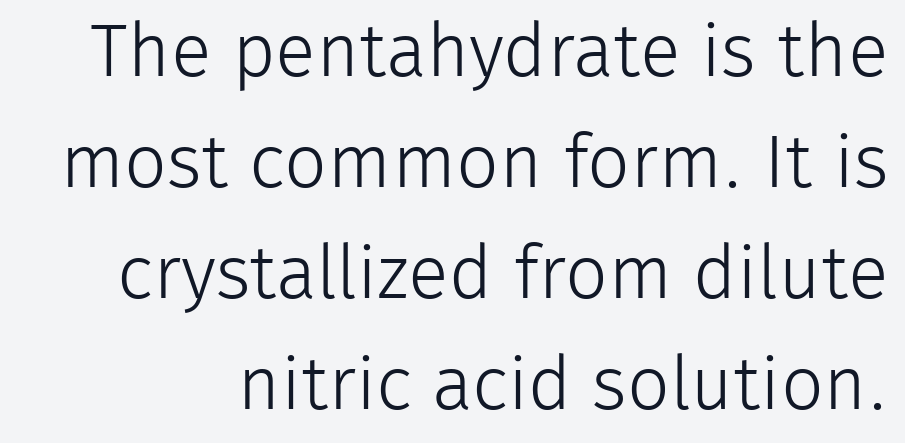
{"serif": "no", "italic": "no", "bold": "no", "weight": "light", "width": "normal", "stroke_contrast": "low", "x_height": "medium", "monospaced": "no", "underline": "no", "line_spacing": "normal", "line_spacing_ratio": 1.48, "letter_spacing": "normal", "letter_spacing_em": 0.0, "glyph_px": 75}
